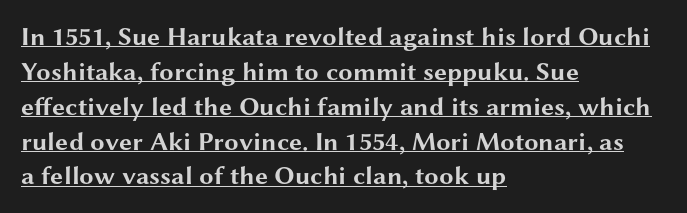
Q: Is the text bold? A: Yes.
Q: Is the text italic (slanted)? A: No, it is upright.
Q: Is the text underlined? A: Yes.
Q: How is the paragraph aligned? A: Left-aligned.
Q: Is the spacing between letters normal or unusually wide? A: Normal.
Q: Is the spacing between lines tight, normal or loose? A: Normal.
